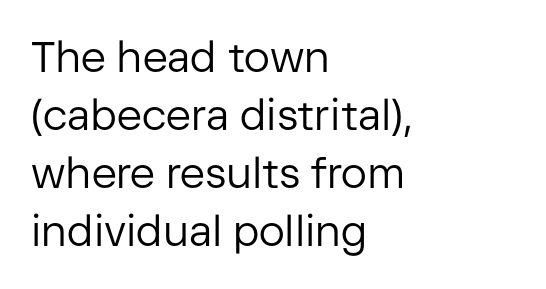
The image shows 43 px regular-weight sans-serif type, upright; set left-aligned, normal line spacing (1.35x), normal letter spacing, not underlined; low stroke contrast and a medium x-height.
